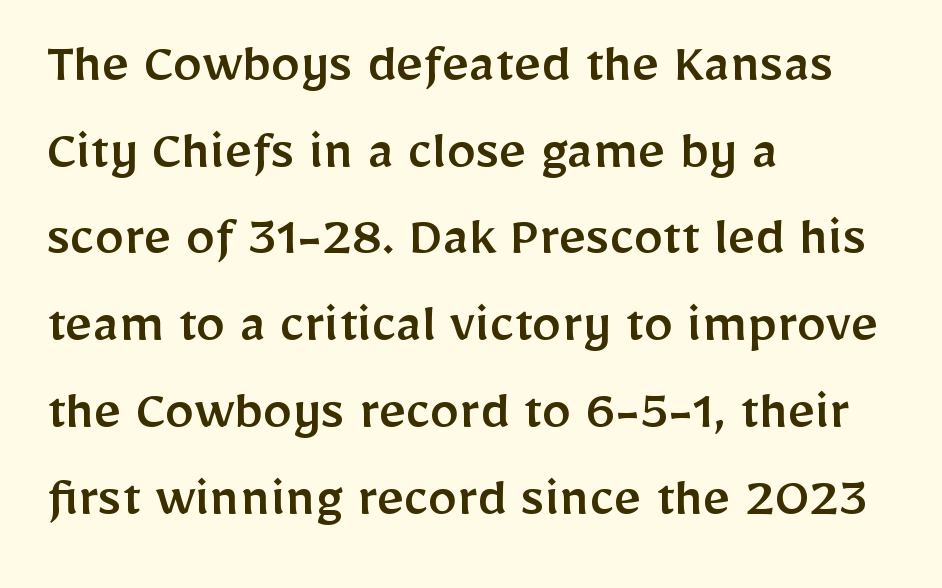
Does extra space separate the letters? No, they use regular spacing. Baseline-to-baseline distance is the conventional proportion of letter height. To sum up the face: it is a sans, with no serifs. Character widths vary here, with narrow letters taking less room than wide ones. Left-aligned paragraph, ragged on the right. Clear beneath every line of the passage.
